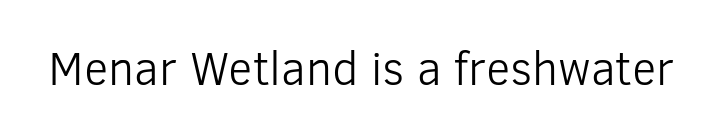
The image shows 47 px light sans-serif type, upright; set normal letter spacing, not underlined; low stroke contrast and a medium x-height.
